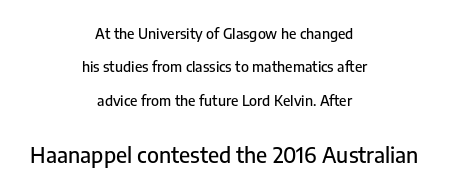
{"italic": "no", "underline": "no", "align": "center", "line_spacing": "loose", "line_spacing_ratio": 2.38, "letter_spacing": "normal", "letter_spacing_em": 0.0, "larger_block": "second", "size_ratio": 1.5, "glyph_px": 21}
